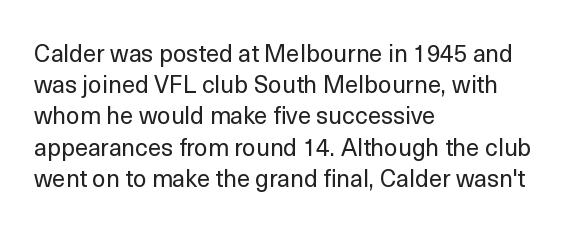
{"italic": "no", "bold": "no", "underline": "no", "align": "left", "line_spacing": "normal", "line_spacing_ratio": 1.3, "letter_spacing": "normal", "letter_spacing_em": 0.0, "glyph_px": 24}
